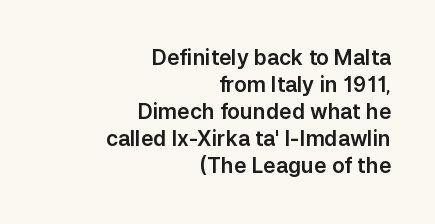
The image shows 21 px text type, upright; set right-aligned, normal line spacing (1.29x), normal letter spacing, not underlined.
